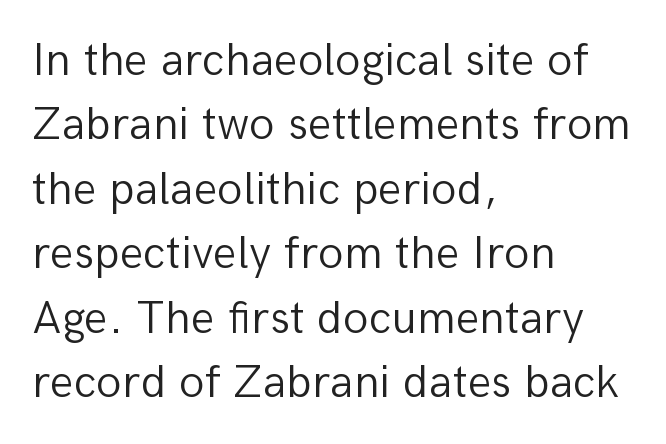
The image shows 47 px light sans-serif type, upright; set left-aligned, normal line spacing (1.37x), normal letter spacing, not underlined; low stroke contrast and a medium x-height.
